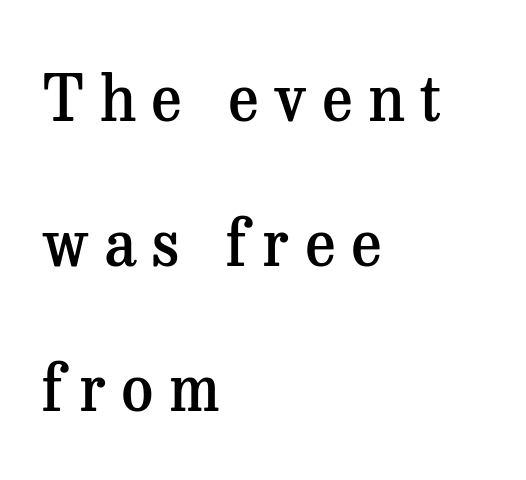
The image shows 63 px semibold serif type, upright; set left-aligned, loose line spacing (2.3x), unusually wide letter spacing (+0.24 em), not underlined; medium stroke contrast and a medium x-height.
